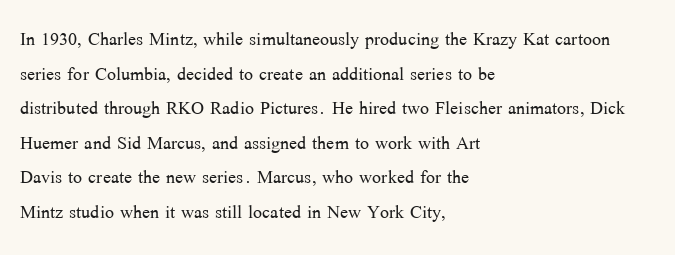
The image shows 24 px text type, upright; set left-aligned, normal line spacing (1.44x), normal letter spacing, not underlined.
